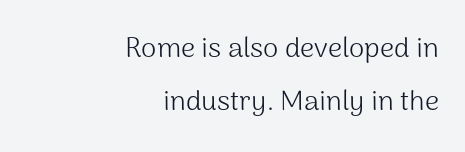
Note the varied advance widths — an 'i' is clearly narrower than an 'm'. Letterform terminals end flat and unadorned throughout the passage. Heaviness? Minimal to ordinary, like unemphasized prose. These lines were composed using upright roman letters.
